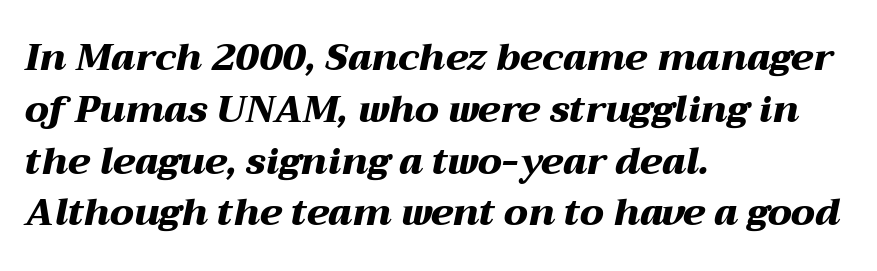
Q: Is the text bold? A: Yes.
Q: Is the text italic (slanted)? A: Yes, it leans right by about 12 degrees.
Q: Is the text underlined? A: No.
Q: How is the paragraph aligned? A: Left-aligned.
Q: Is the spacing between letters normal or unusually wide? A: Normal.
Q: Is the spacing between lines tight, normal or loose? A: Normal.
Q: Width (condensed, normal, or wide)? A: Wide.
Q: Stroke contrast? A: Medium.
Q: x-height? A: Medium.
Q: Monospaced? A: No.
